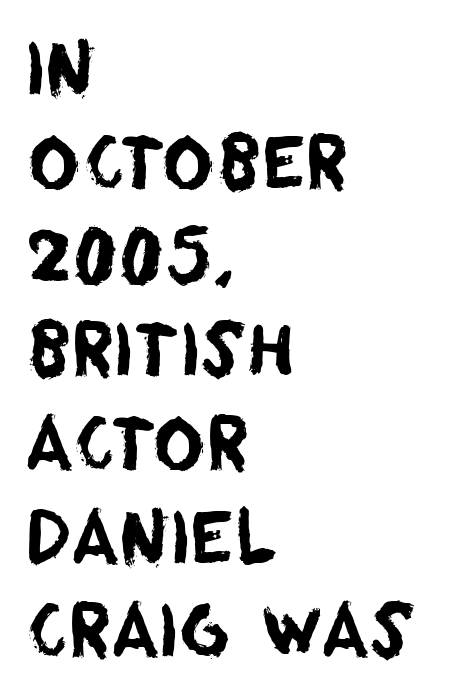
Is this a fixed-width face? No — the glyphs have proportional, varying widths. Notice how the passage keeps a crisp vertical edge on the left only. Each word holds together tightly as a unit, with standard inter-letter gaps. Anything drawn beneath the words? Only blank space.
